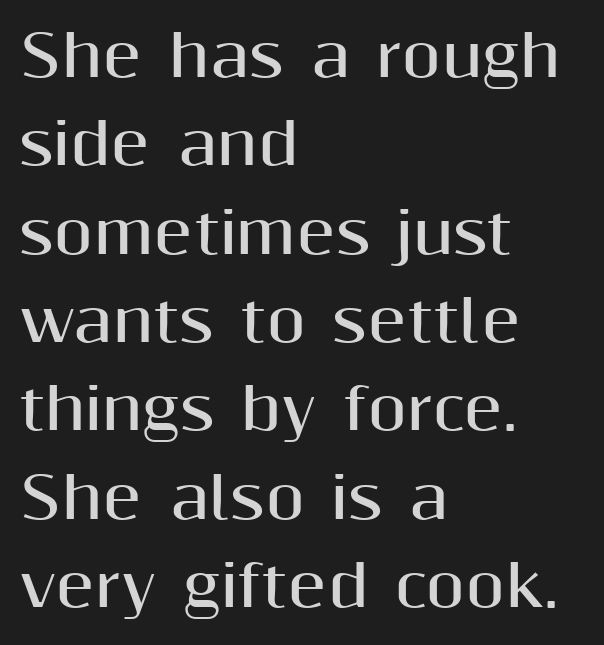
Posture: vertical. Horizontal alignment here is leftward, the default for most running prose. The space between consecutive lines is moderate. No extra tracking has been applied to these lines. A bare baseline throughout the passage. Heft: maximum for text — a bold.
